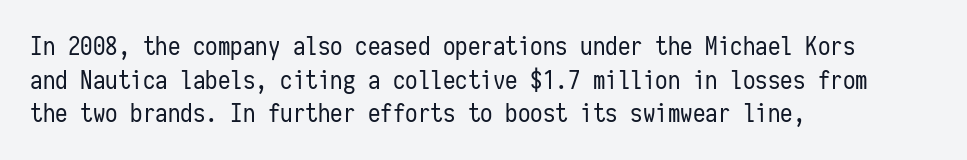
Q: Is the text bold? A: No.
Q: Is the text italic (slanted)? A: No, it is upright.
Q: Is the text underlined? A: No.
Q: How is the paragraph aligned? A: Left-aligned.
Q: Is the spacing between letters normal or unusually wide? A: Normal.
Q: Is the spacing between lines tight, normal or loose? A: Normal.
